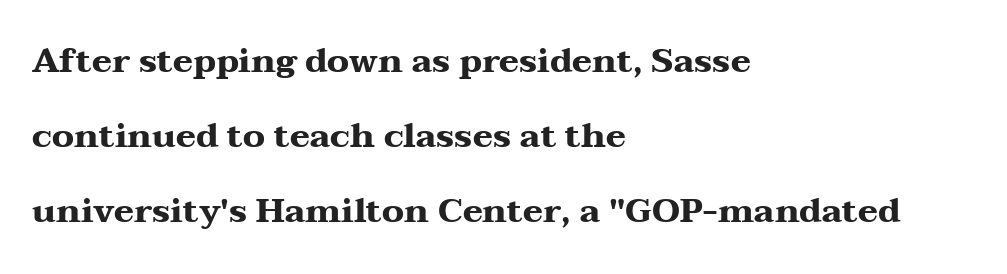
Nothing unusual about the tracking: characters are spaced as the font intends. Posture: upright roman. Looks like regular typesetting: each glyph gets only the width it needs. Type style note: has serifs. All the whitespace from short lines collects on the right. The designer dialed line spacing up above the default.
